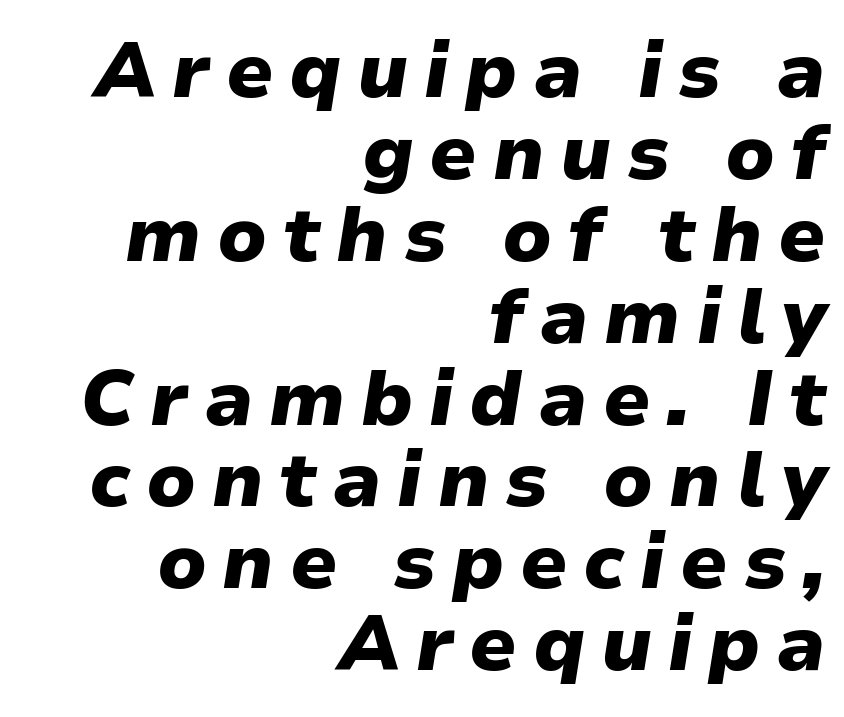
{"italic": "yes", "lean": "right", "slant_degrees": 9, "bold": "yes", "weight": "heavy", "width": "normal", "stroke_contrast": "low", "x_height": "medium", "monospaced": "no", "underline": "no", "align": "right", "line_spacing": "tight", "line_spacing_ratio": 1.05, "letter_spacing": "wide", "letter_spacing_em": 0.2, "glyph_px": 78}
